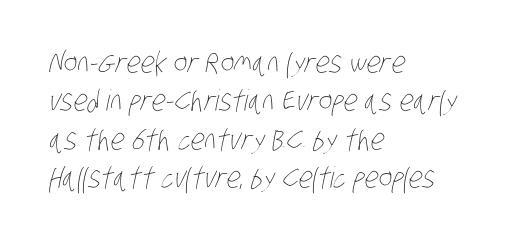
Q: Is the text bold? A: No.
Q: Is the text underlined? A: No.
Q: How is the paragraph aligned? A: Left-aligned.
Q: Is the spacing between letters normal or unusually wide? A: Normal.
Q: Is the spacing between lines tight, normal or loose? A: Normal.
Q: Width (condensed, normal, or wide)? A: Condensed.
Q: Stroke contrast? A: Low.
Q: x-height? A: Large.
Q: Monospaced? A: No.
